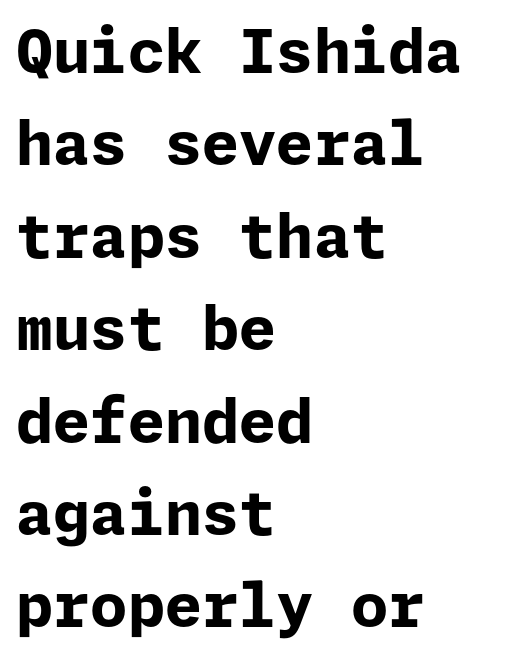
Q: Is the text bold? A: Yes.
Q: Is the text italic (slanted)? A: No, it is upright.
Q: Is the typeface a serif or a sans-serif typeface? A: Sans-serif.
Q: Is the text underlined? A: No.
Q: How is the paragraph aligned? A: Left-aligned.
Q: Is the spacing between letters normal or unusually wide? A: Normal.
Q: Is the spacing between lines tight, normal or loose? A: Normal.
Q: Width (condensed, normal, or wide)? A: Normal.
Q: Stroke contrast? A: Low.
Q: x-height? A: Medium.
